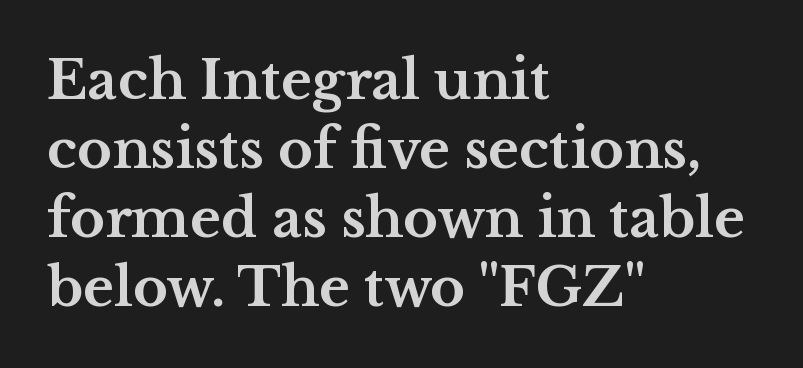
The image shows 53 px bold, wide serif type, upright; set left-aligned, normal line spacing (1.3x), normal letter spacing, not underlined; medium stroke contrast and a medium x-height.
